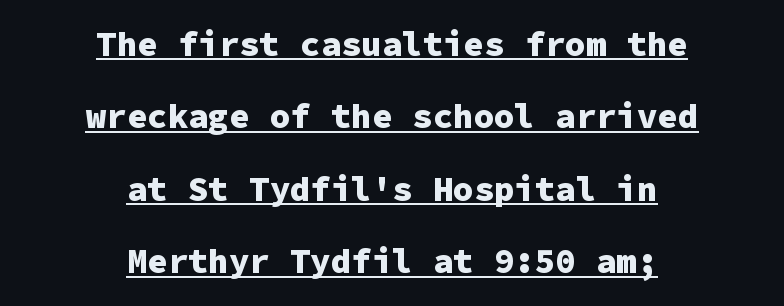
The image shows 34 px heavy sans-serif type, upright, monospaced; set centered, loose line spacing (2.13x), normal letter spacing, underlined; low stroke contrast and a medium x-height.
